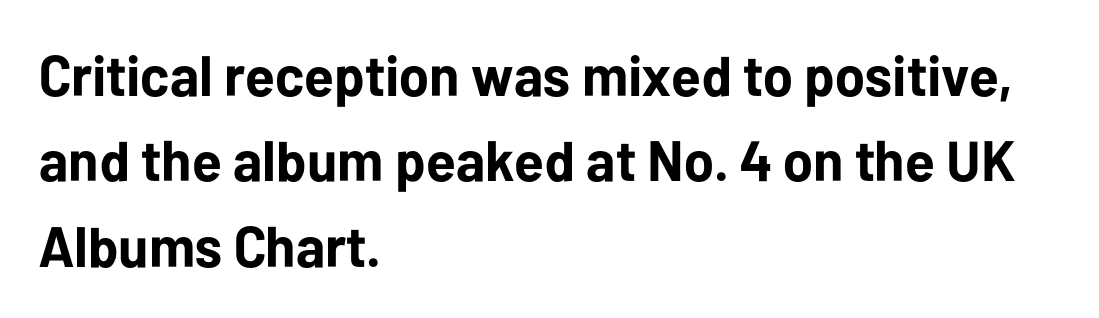
{"serif": "no", "italic": "no", "bold": "yes", "weight": "bold", "width": "normal", "stroke_contrast": "low", "x_height": "medium", "monospaced": "no", "underline": "no", "align": "left", "line_spacing": "normal", "line_spacing_ratio": 1.5, "letter_spacing": "normal", "letter_spacing_em": 0.0, "glyph_px": 57}
